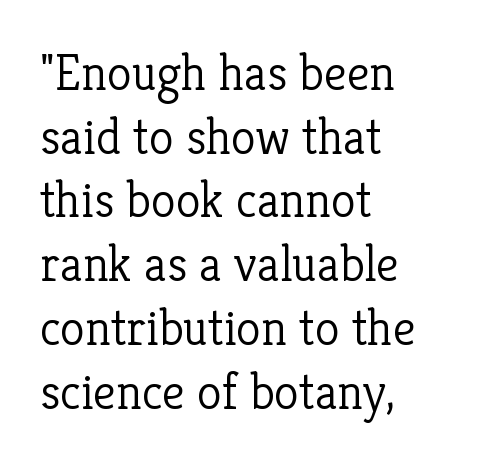
{"serif": "yes", "italic": "no", "bold": "no", "weight": "light", "width": "normal", "stroke_contrast": "low", "x_height": "medium", "monospaced": "no", "underline": "no", "align": "left", "line_spacing": "normal", "line_spacing_ratio": 1.25, "letter_spacing": "normal", "letter_spacing_em": 0.0, "glyph_px": 51}
